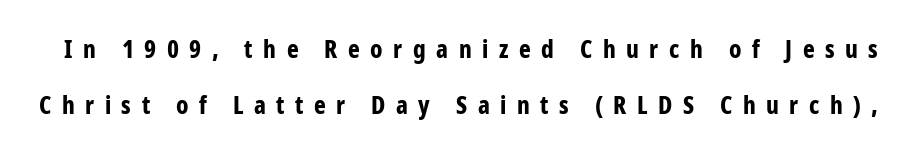
The image shows 25 px bold type, upright; set loose line spacing (2.23x), unusually wide letter spacing (+0.42 em), not underlined.
